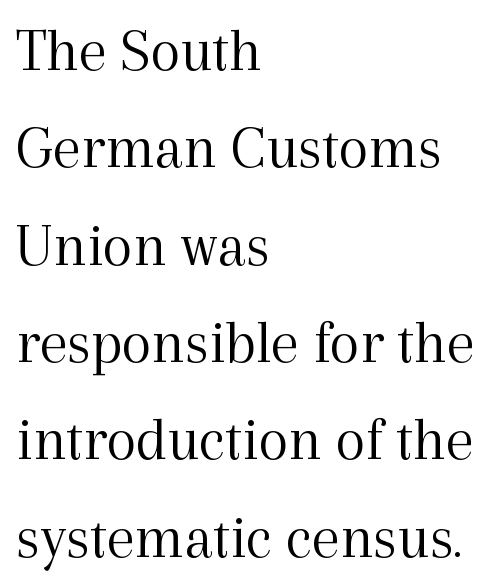
The image shows 62 px light serif type, upright; set left-aligned, normal line spacing (1.57x), normal letter spacing, not underlined; a medium x-height.
